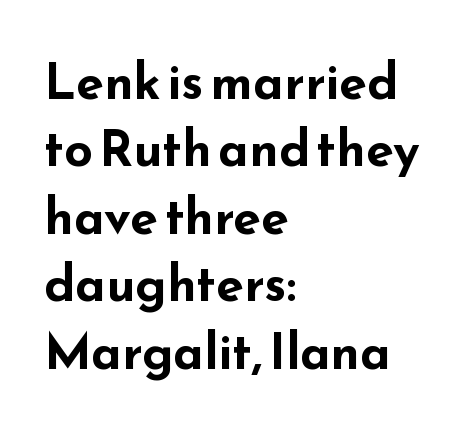
{"serif": "no", "italic": "no", "bold": "yes", "weight": "bold", "width": "wide", "stroke_contrast": "low", "x_height": "small", "monospaced": "no", "underline": "no", "align": "left", "line_spacing": "normal", "line_spacing_ratio": 1.35, "letter_spacing": "normal", "letter_spacing_em": 0.0, "glyph_px": 50}
